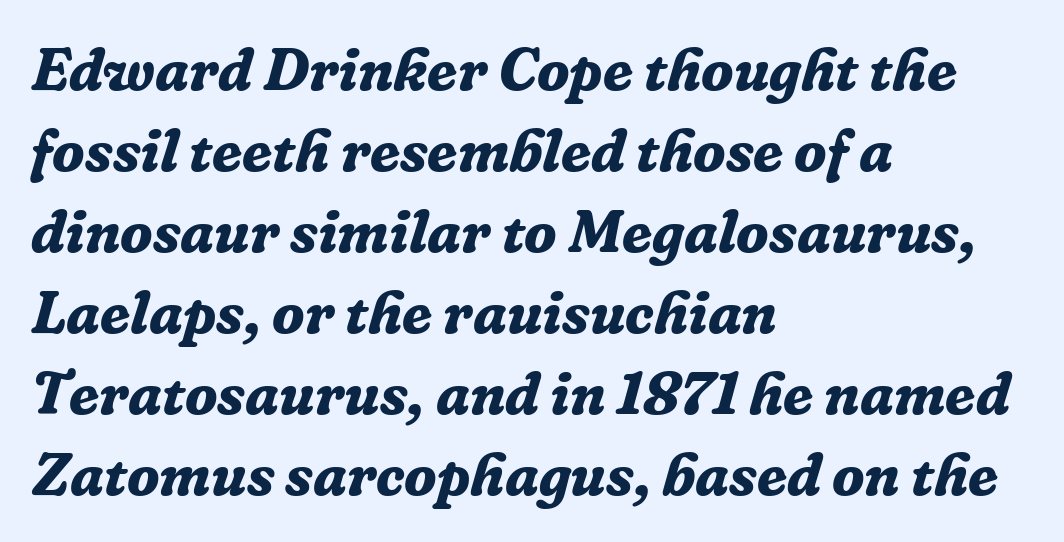
{"serif": "yes", "italic": "yes", "lean": "right", "slant_degrees": 16, "bold": "yes", "weight": "bold", "width": "normal", "stroke_contrast": "low", "x_height": "medium", "monospaced": "no", "underline": "no", "align": "left", "line_spacing": "normal", "line_spacing_ratio": 1.35, "letter_spacing": "normal", "letter_spacing_em": 0.0, "glyph_px": 60}
